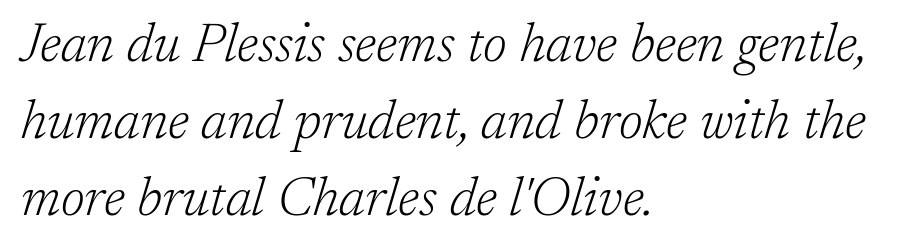
The image shows 54 px light serif type, italic (leaning right); set left-aligned, normal line spacing (1.43x), normal letter spacing, not underlined; low stroke contrast and a medium x-height.
